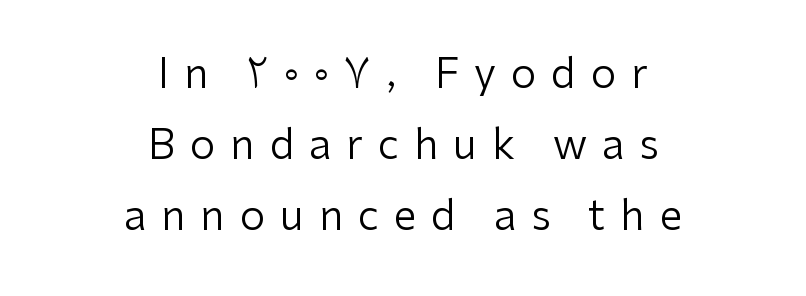
{"serif": "no", "italic": "no", "bold": "no", "weight": "regular", "width": "normal", "stroke_contrast": "low", "x_height": "medium", "monospaced": "no", "underline": "no", "align": "center", "line_spacing_ratio": 1.73, "letter_spacing": "wide", "letter_spacing_em": 0.36, "glyph_px": 41}
